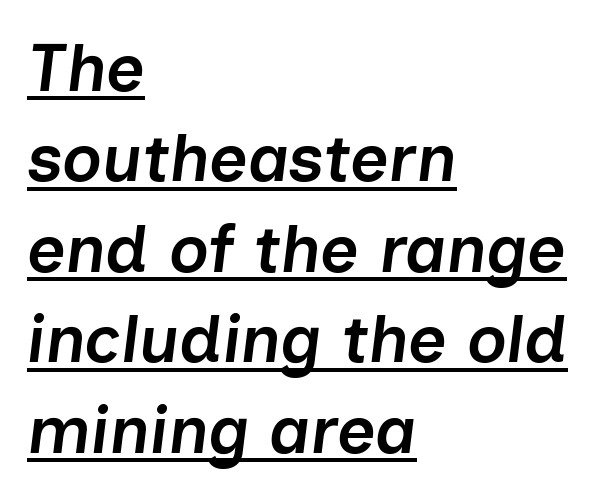
{"italic": "yes", "lean": "right", "slant_degrees": 7, "bold": "semi", "weight": "semibold", "width": "normal", "stroke_contrast": "low", "x_height": "medium", "monospaced": "no", "underline": "yes", "align": "left", "line_spacing": "normal", "line_spacing_ratio": 1.35, "letter_spacing": "normal", "letter_spacing_em": 0.0, "glyph_px": 67}
